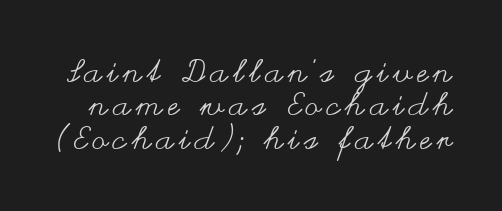
A quiet, ordinary-to-light weight characterises the typeface. Summary of vertical rhythm: compact, with narrow interline spacing. Type without underlining.
